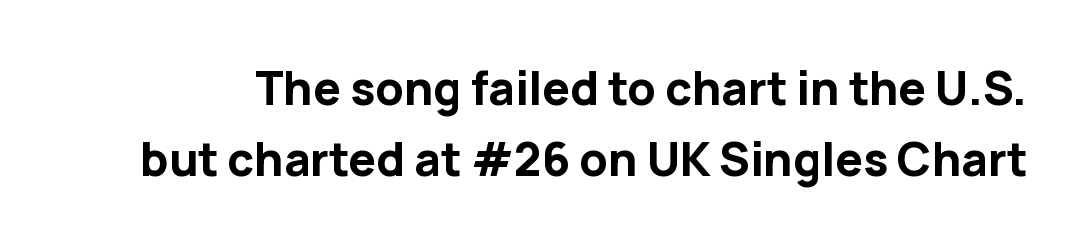
Q: Is the text bold? A: Yes.
Q: Is the text italic (slanted)? A: No, it is upright.
Q: Is the typeface a serif or a sans-serif typeface? A: Sans-serif.
Q: Is the text underlined? A: No.
Q: Is the spacing between letters normal or unusually wide? A: Normal.
Q: Is the spacing between lines tight, normal or loose? A: Normal.
Q: Width (condensed, normal, or wide)? A: Normal.
Q: Stroke contrast? A: Low.
Q: x-height? A: Medium.
Q: Monospaced? A: No.
